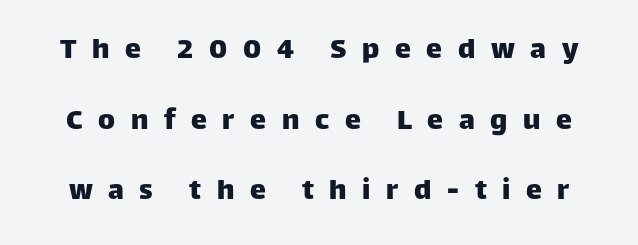
{"serif": "no", "italic": "no", "width": "normal", "stroke_contrast": "low", "x_height": "large", "monospaced": "no", "underline": "no", "line_spacing": "loose", "line_spacing_ratio": 2.21, "letter_spacing": "wide", "letter_spacing_em": 0.49, "glyph_px": 32}
